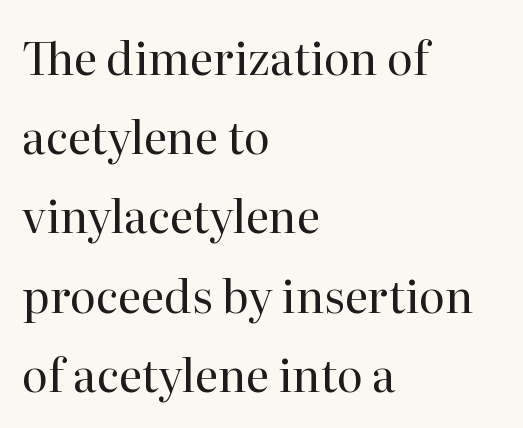
{"serif": "yes", "italic": "no", "bold": "no", "weight": "regular", "width": "normal", "stroke_contrast": "high", "x_height": "medium", "monospaced": "no", "underline": "no", "align": "left", "line_spacing_ratio": 1.76, "letter_spacing": "normal", "letter_spacing_em": 0.0, "glyph_px": 45}
